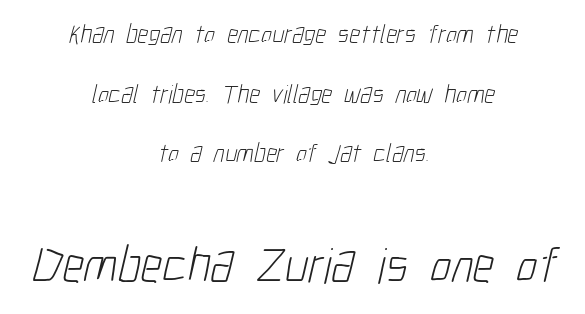
Q: Is the text bold? A: No.
Q: Is the typeface a serif or a sans-serif typeface? A: Sans-serif.
Q: Is the text underlined? A: No.
Q: How is the paragraph aligned? A: Centered.
Q: Is the spacing between letters normal or unusually wide? A: Normal.
Q: Is the spacing between lines tight, normal or loose? A: Loose.
Q: Which block of text is set in a larger size, the first (top) or the second (bottom)? A: The second (bottom) one.
Q: Width (condensed, normal, or wide)? A: Condensed.
Q: Stroke contrast? A: Low.
Q: x-height? A: Medium.
Q: Monospaced? A: No.
